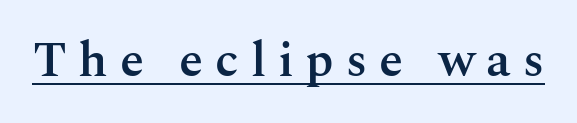
Q: Is the text bold? A: Semi-bold.
Q: Is the text italic (slanted)? A: No, it is upright.
Q: Is the typeface a serif or a sans-serif typeface? A: Serif.
Q: Is the text underlined? A: Yes.
Q: Is the spacing between letters normal or unusually wide? A: Unusually wide.
Q: Width (condensed, normal, or wide)? A: Normal.
Q: Stroke contrast? A: Medium.
Q: x-height? A: Medium.
Q: Monospaced? A: No.
